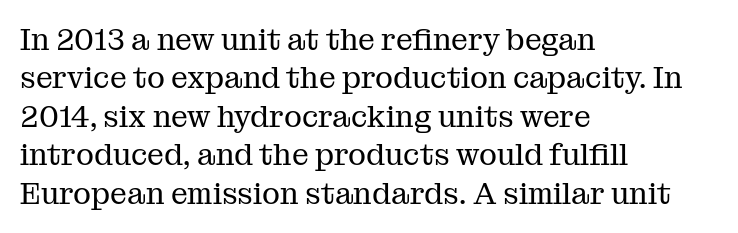
Leftover space on each line is placed entirely after the last word. Honestly, there is no underline to notice here at all. If you measured baseline to baseline, you'd find a middling distance. The axis of the letterforms is exactly vertical. Nobody touched the tracking dial on this one. A typesetter would call this proportional, since set widths differ per character.
